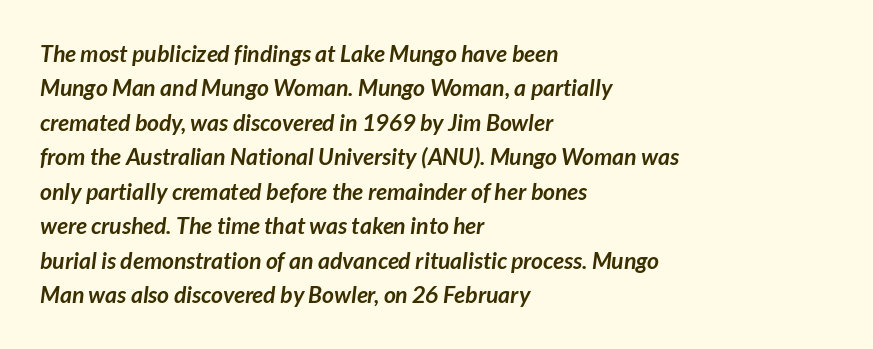
{"bold": "yes", "underline": "no", "align": "left", "line_spacing": "normal", "line_spacing_ratio": 1.5, "letter_spacing": "normal", "letter_spacing_em": 0.0, "glyph_px": 23}
